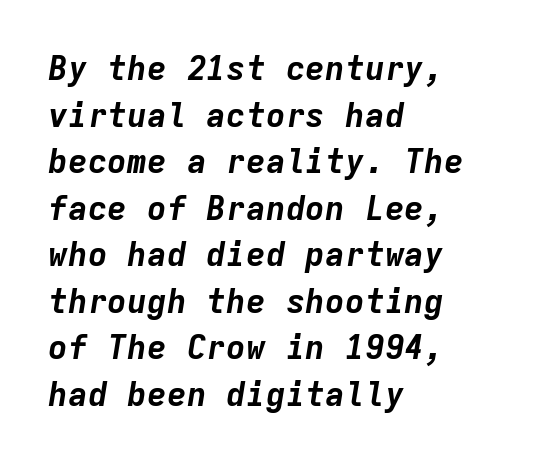
Q: Is the text bold? A: Yes.
Q: Is the text italic (slanted)? A: Yes, it leans right by about 9 degrees.
Q: Is the text underlined? A: No.
Q: How is the paragraph aligned? A: Left-aligned.
Q: Is the spacing between letters normal or unusually wide? A: Normal.
Q: Is the spacing between lines tight, normal or loose? A: Normal.
Q: Width (condensed, normal, or wide)? A: Normal.
Q: Stroke contrast? A: Low.
Q: x-height? A: Medium.
Q: Monospaced? A: Yes.
